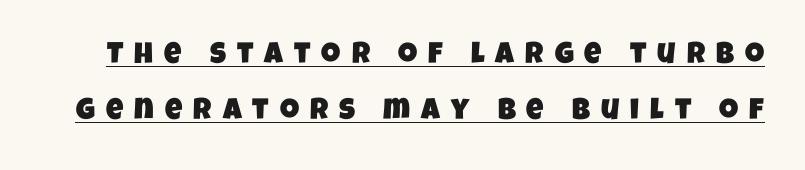
Q: Is the typeface a serif or a sans-serif typeface? A: Sans-serif.
Q: Is the text underlined? A: Yes.
Q: Is the spacing between letters normal or unusually wide? A: Unusually wide.
Q: Width (condensed, normal, or wide)? A: Condensed.
Q: Stroke contrast? A: Low.
Q: x-height? A: Large.
Q: Monospaced? A: No.
